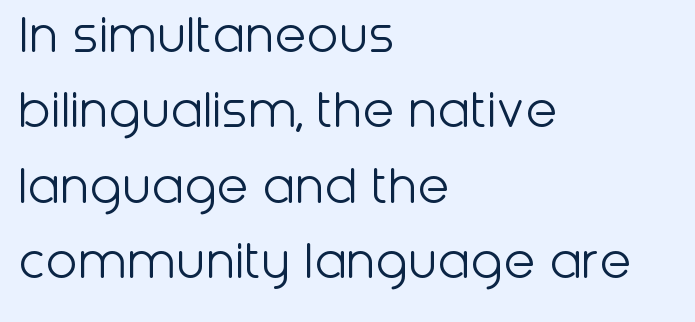
{"serif": "no", "italic": "no", "bold": "no", "weight": "light", "width": "normal", "stroke_contrast": "low", "x_height": "medium", "monospaced": "no", "underline": "no", "align": "left", "line_spacing": "normal", "line_spacing_ratio": 1.3, "letter_spacing": "normal", "letter_spacing_em": 0.0, "glyph_px": 58}
